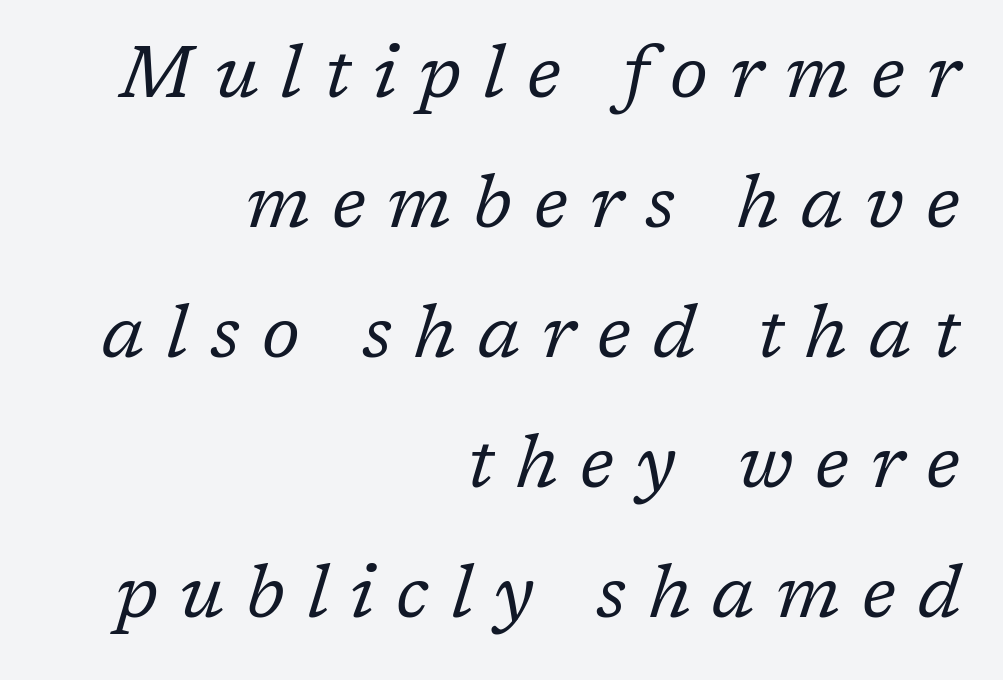
The image shows 73 px regular-weight serif type, italic (leaning right); set right-aligned, line spacing 1.78x, unusually wide letter spacing (+0.3 em), not underlined; low stroke contrast and a medium x-height.
